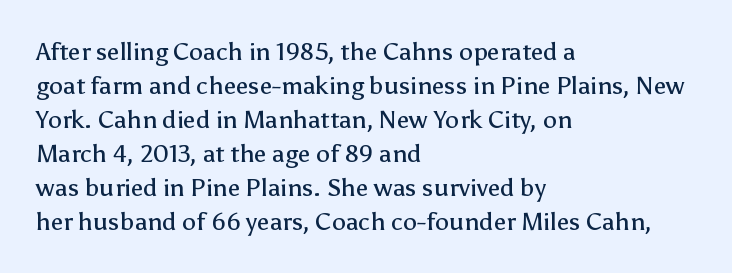
{"italic": "no", "bold": "no", "underline": "no", "align": "left", "line_spacing": "normal", "line_spacing_ratio": 1.36, "letter_spacing": "normal", "letter_spacing_em": 0.0, "glyph_px": 25}
